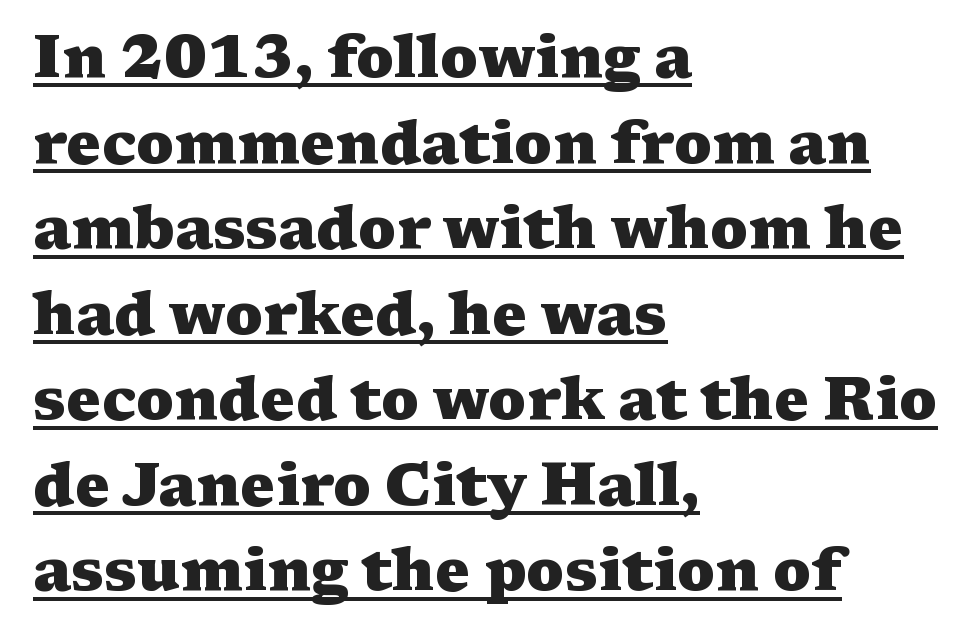
Q: Is the text bold? A: Yes.
Q: Is the text italic (slanted)? A: No, it is upright.
Q: Is the typeface a serif or a sans-serif typeface? A: Serif.
Q: Is the text underlined? A: Yes.
Q: How is the paragraph aligned? A: Left-aligned.
Q: Is the spacing between letters normal or unusually wide? A: Normal.
Q: Is the spacing between lines tight, normal or loose? A: Normal.
Q: Width (condensed, normal, or wide)? A: Wide.
Q: Stroke contrast? A: Medium.
Q: x-height? A: Medium.
Q: Monospaced? A: No.
